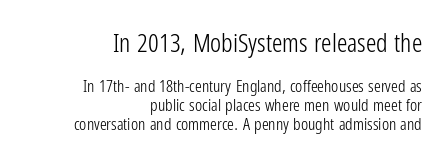
Stems and bowls with no extra thickness — not bold. The specimen reads as upright at a glance. Large over small — that's the arrangement of the two blocks here. Nothing unusual about the tracking: characters are spaced as the font intends. Plain, unruled lines of type.
